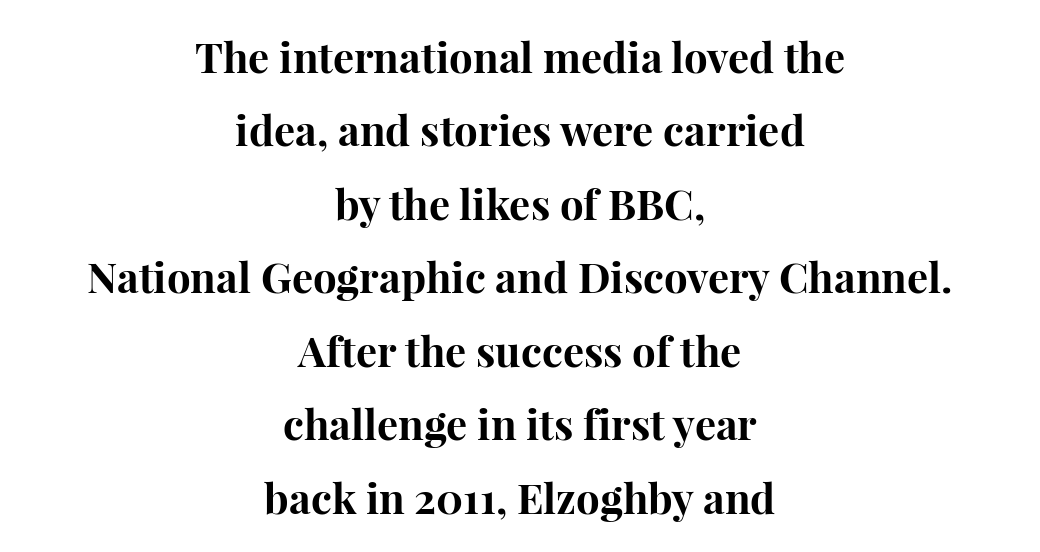
The image shows 42 px bold serif type, upright; set centered, line spacing 1.75x, normal letter spacing, not underlined; high stroke contrast and a medium x-height.
